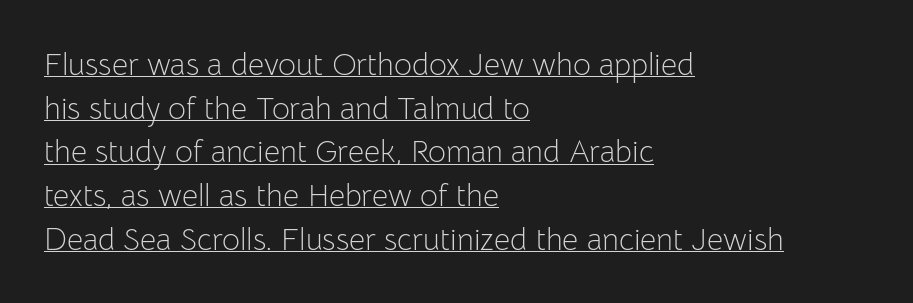
Q: Is the text bold? A: No.
Q: Is the text italic (slanted)? A: No, it is upright.
Q: Is the typeface a serif or a sans-serif typeface? A: Sans-serif.
Q: Is the text underlined? A: Yes.
Q: How is the paragraph aligned? A: Left-aligned.
Q: Is the spacing between letters normal or unusually wide? A: Normal.
Q: Is the spacing between lines tight, normal or loose? A: Normal.
Q: Width (condensed, normal, or wide)? A: Normal.
Q: Stroke contrast? A: Low.
Q: x-height? A: Medium.
Q: Monospaced? A: No.
